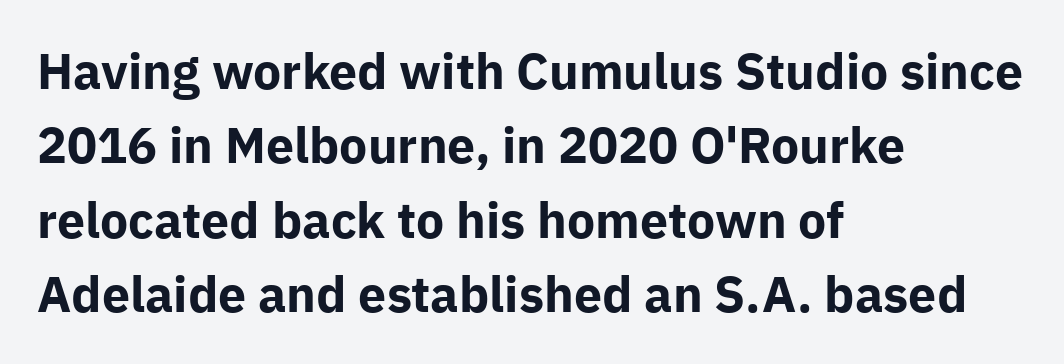
Q: Is the text bold? A: Yes.
Q: Is the text italic (slanted)? A: No, it is upright.
Q: Is the typeface a serif or a sans-serif typeface? A: Sans-serif.
Q: Is the text underlined? A: No.
Q: How is the paragraph aligned? A: Left-aligned.
Q: Is the spacing between letters normal or unusually wide? A: Normal.
Q: Is the spacing between lines tight, normal or loose? A: Normal.
Q: Width (condensed, normal, or wide)? A: Normal.
Q: Stroke contrast? A: Low.
Q: x-height? A: Medium.
Q: Monospaced? A: No.
